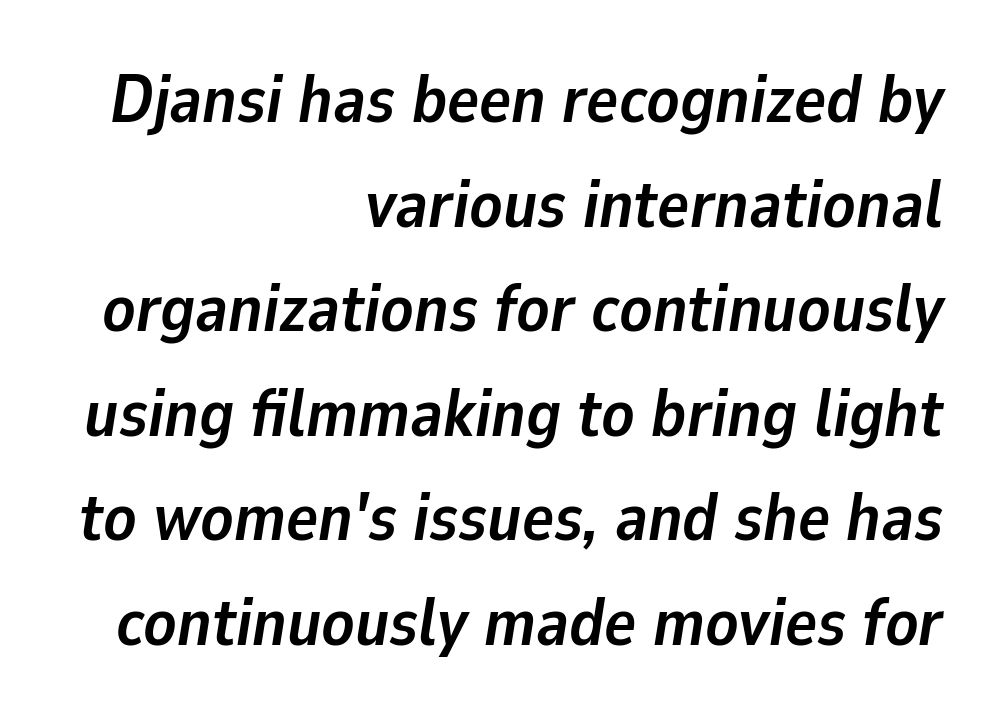
This sample has the flowing, uneven cadence of proportional lettering. Typeset ragged left — the right edge is the straight one. In terms of posture, this sample is oblique. Inter-character spacing is left at the font's built-in metrics. Just letters on the line, the space beneath them empty. As a designer I'd log this as weight 700, bold.
